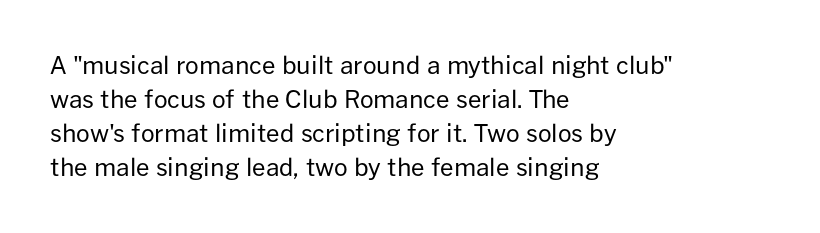
The image shows 24 px text type, upright; set left-aligned, normal line spacing (1.42x), normal letter spacing, not underlined.
